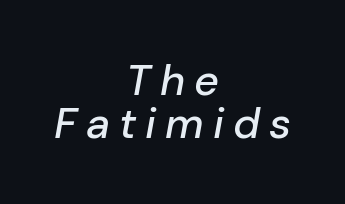
Q: Is the text italic (slanted)? A: Yes, it leans right by about 10 degrees.
Q: Is the text underlined? A: No.
Q: How is the paragraph aligned? A: Centered.
Q: Is the spacing between letters normal or unusually wide? A: Unusually wide.
Q: Is the spacing between lines tight, normal or loose? A: Tight.
Q: Width (condensed, normal, or wide)? A: Normal.
Q: Stroke contrast? A: Low.
Q: x-height? A: Medium.
Q: Monospaced? A: No.
